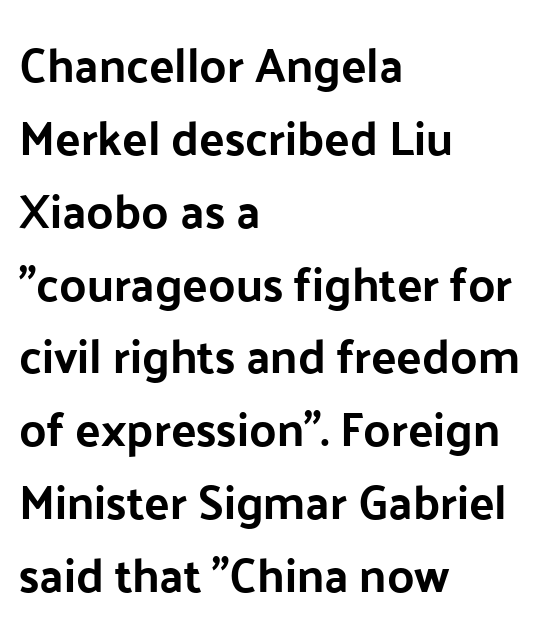
The image shows 47 px bold sans-serif type, upright; set left-aligned, normal line spacing (1.55x), normal letter spacing, not underlined; low stroke contrast and a medium x-height.
